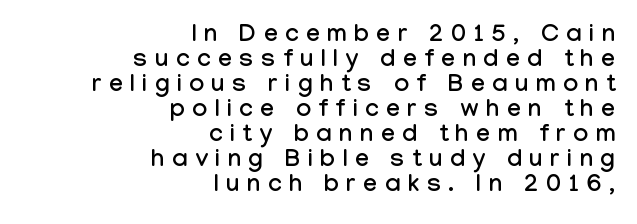
The baseline area is clear. Which margin do the lines hug? The right one — the left edge is uneven. Quick note: not italic, upright. Compared with typical body copy, the letter spacing here is much looser. Each new line begins almost immediately beneath the previous one.
